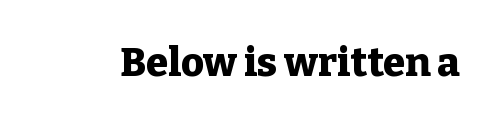
{"serif": "yes", "italic": "no", "bold": "yes", "weight": "heavy", "width": "normal", "stroke_contrast": "low", "x_height": "medium", "monospaced": "no", "underline": "no", "letter_spacing": "normal", "letter_spacing_em": 0.0, "glyph_px": 40}
